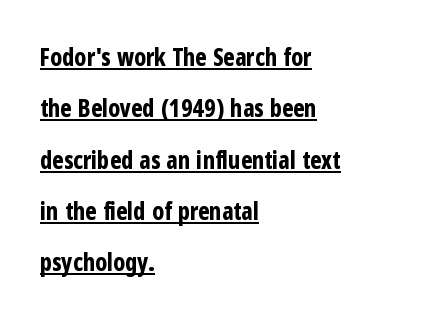
The image shows 24 px bold type, upright; set left-aligned, loose line spacing (2.14x), normal letter spacing, underlined.
